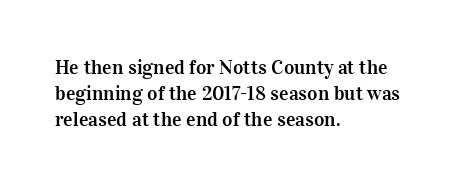
{"italic": "no", "underline": "no", "align": "left", "line_spacing": "normal", "line_spacing_ratio": 1.3, "letter_spacing": "normal", "letter_spacing_em": 0.0, "glyph_px": 20}
